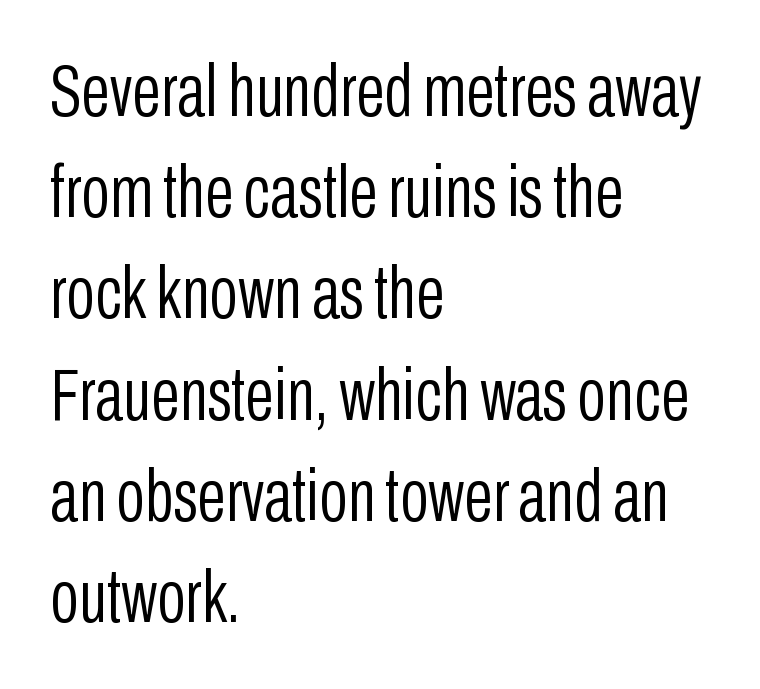
The image shows 75 px light, condensed sans-serif type, upright; set left-aligned, normal line spacing (1.35x), normal letter spacing, not underlined; low stroke contrast and a medium x-height.
